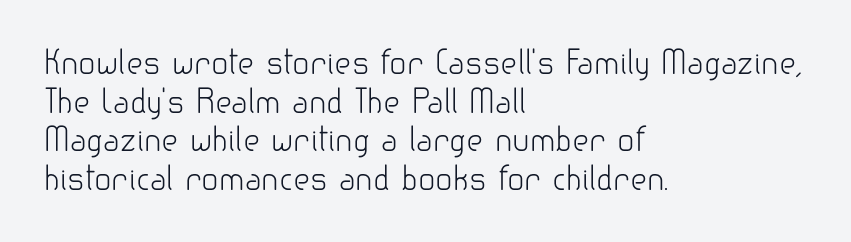
Q: Is the text bold? A: No.
Q: Is the text italic (slanted)? A: No, it is upright.
Q: Is the typeface a serif or a sans-serif typeface? A: Sans-serif.
Q: Is the text underlined? A: No.
Q: How is the paragraph aligned? A: Left-aligned.
Q: Is the spacing between letters normal or unusually wide? A: Normal.
Q: Width (condensed, normal, or wide)? A: Normal.
Q: Stroke contrast? A: Low.
Q: x-height? A: Small.
Q: Monospaced? A: No.
